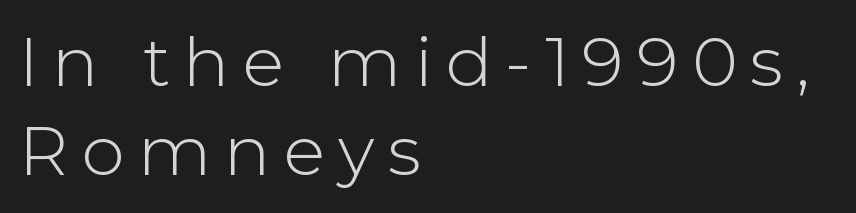
The image shows 69 px light sans-serif type, upright; set left-aligned, normal line spacing (1.29x), not underlined; low stroke contrast and a medium x-height.
